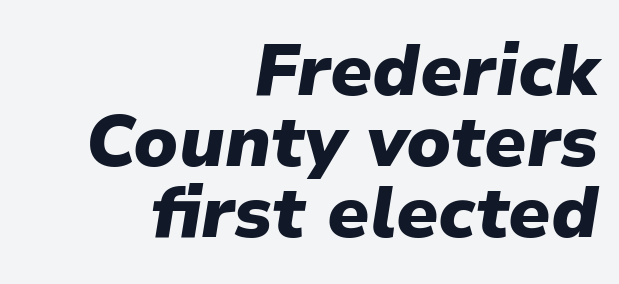
Very little white space separates one row of letters from the next. All the whitespace from short lines collects on the left. Emphasis-style slanted type is in use. Here the designer chose a conventional face with non-uniform glyph widths. Quick note: underline off. Weight check: bold — yes, fully.
